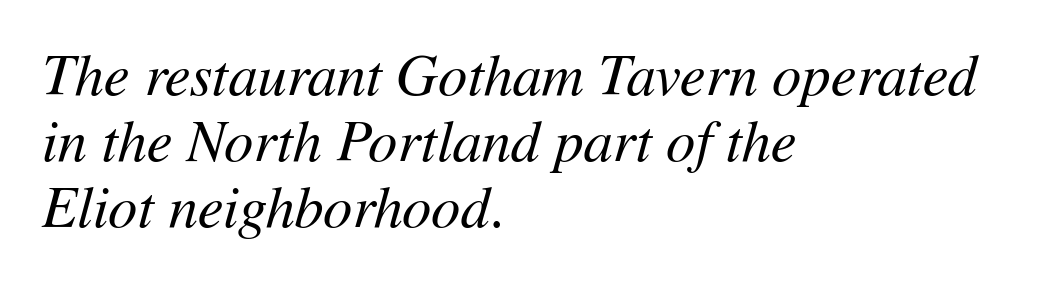
Summary of weight: not heavy and not bold. This sample has the flowing, uneven cadence of proportional lettering. This sample is left-justified, so line endings fall wherever the words run out. Nobody drew a line under any word here. These lines keep a tight, regular rhythm from letter to letter.
